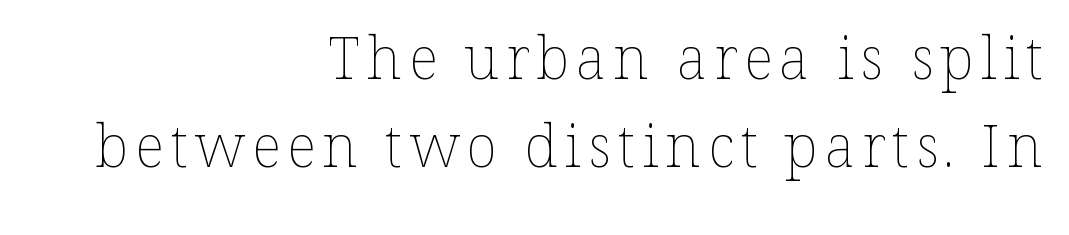
{"italic": "no", "bold": "no", "weight": "thin", "width": "normal", "stroke_contrast": "low", "x_height": "medium", "monospaced": "no", "underline": "no", "align": "right", "line_spacing": "normal", "line_spacing_ratio": 1.51, "glyph_px": 58}
